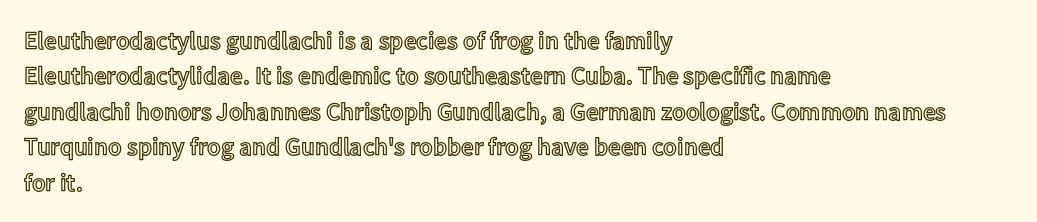
Q: Is the text italic (slanted)? A: No, it is upright.
Q: Is the text underlined? A: No.
Q: How is the paragraph aligned? A: Left-aligned.
Q: Is the spacing between letters normal or unusually wide? A: Normal.
Q: Is the spacing between lines tight, normal or loose? A: Normal.
